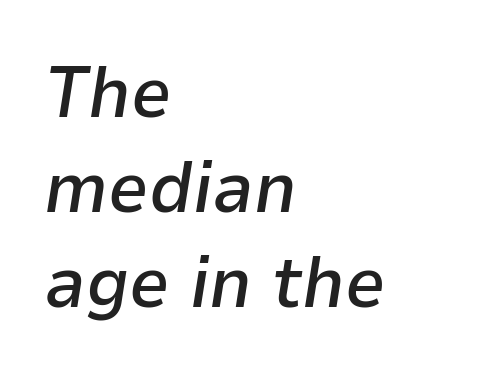
Clear beneath every line of the passage. The rendering anchors every line to the left-hand side. The letters are semibold — heavier than regular but short of a full bold. There's an unmistakable incline to the writing here. The horizontal fit of the characters is conventional and even.
